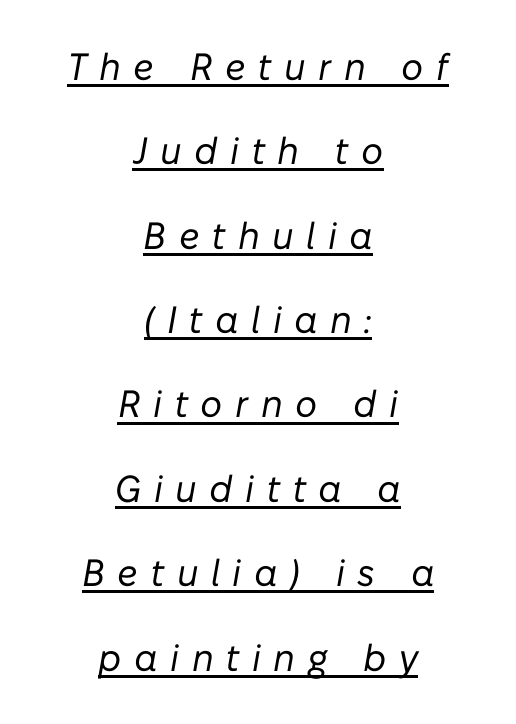
The image shows 38 px regular-weight type, italic (leaning right); set centered, loose line spacing (2.22x), unusually wide letter spacing (+0.33 em), underlined; low stroke contrast and a medium x-height.
